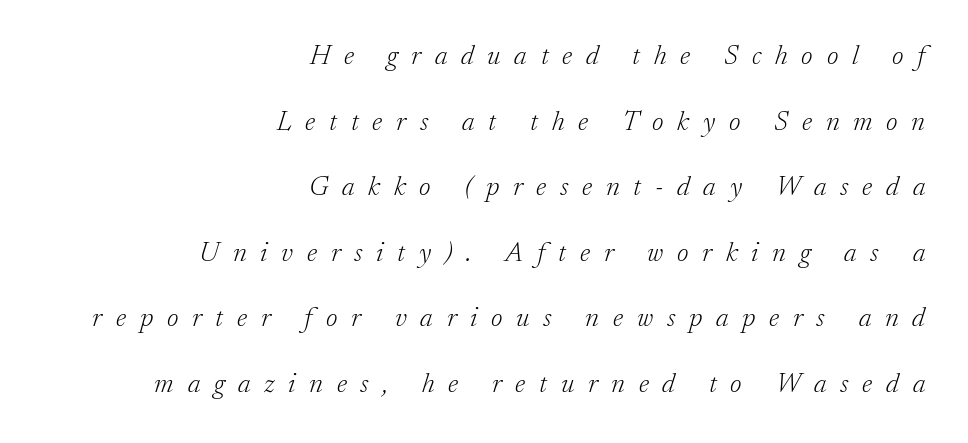
Designer's note — italics engaged. Whoever set this chose breathing room over compactness in the vertical rhythm. Font category for this specimen: serif. The zone under the glyphs is completely vacant.
